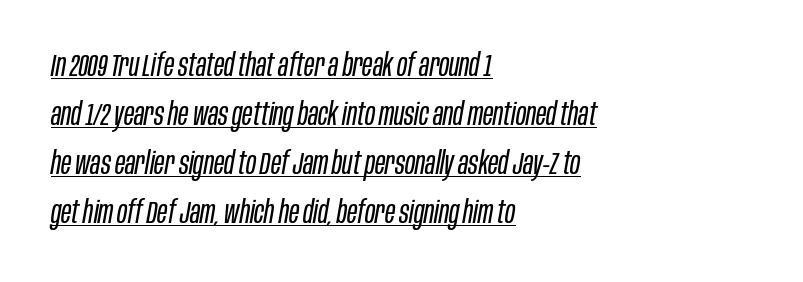
Q: Is the text bold? A: No.
Q: Is the text italic (slanted)? A: Yes, it leans right by about 10 degrees.
Q: Is the text underlined? A: Yes.
Q: How is the paragraph aligned? A: Left-aligned.
Q: Is the spacing between letters normal or unusually wide? A: Normal.
Q: Is the spacing between lines tight, normal or loose? A: Normal.
Q: Width (condensed, normal, or wide)? A: Condensed.
Q: Stroke contrast? A: Low.
Q: x-height? A: Large.
Q: Monospaced? A: No.
